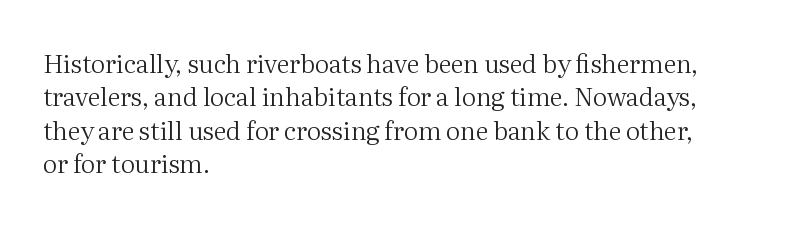
Q: Is the text bold? A: No.
Q: Is the text italic (slanted)? A: No, it is upright.
Q: Is the text underlined? A: No.
Q: How is the paragraph aligned? A: Left-aligned.
Q: Is the spacing between letters normal or unusually wide? A: Normal.
Q: Is the spacing between lines tight, normal or loose? A: Normal.
